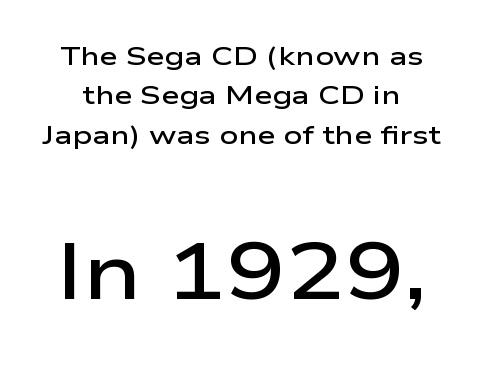
{"serif": "no", "italic": "no", "bold": "semi", "weight": "semibold", "width": "wide", "stroke_contrast": "low", "x_height": "medium", "monospaced": "no", "underline": "no", "line_spacing": "normal", "line_spacing_ratio": 1.51, "letter_spacing": "normal", "letter_spacing_em": 0.0, "larger_block": "second", "size_ratio": 3.04, "glyph_px": 79}
